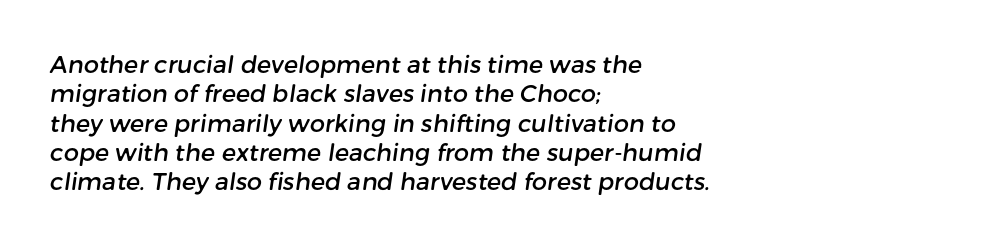
{"underline": "no", "align": "left", "line_spacing_ratio": 1.22, "letter_spacing": "normal", "letter_spacing_em": 0.0, "glyph_px": 24}
